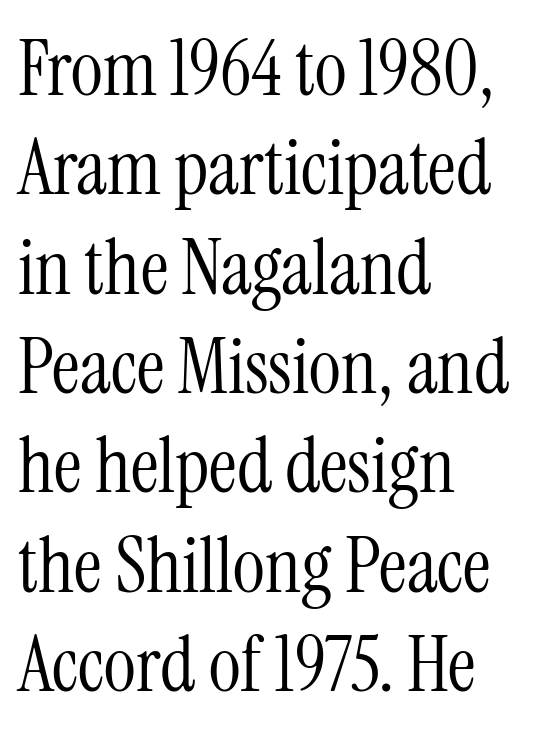
Q: Is the text bold? A: No.
Q: Is the text italic (slanted)? A: No, it is upright.
Q: Is the typeface a serif or a sans-serif typeface? A: Serif.
Q: Is the text underlined? A: No.
Q: How is the paragraph aligned? A: Left-aligned.
Q: Is the spacing between letters normal or unusually wide? A: Normal.
Q: Is the spacing between lines tight, normal or loose? A: Normal.
Q: Width (condensed, normal, or wide)? A: Condensed.
Q: Stroke contrast? A: Medium.
Q: x-height? A: Medium.
Q: Monospaced? A: No.
